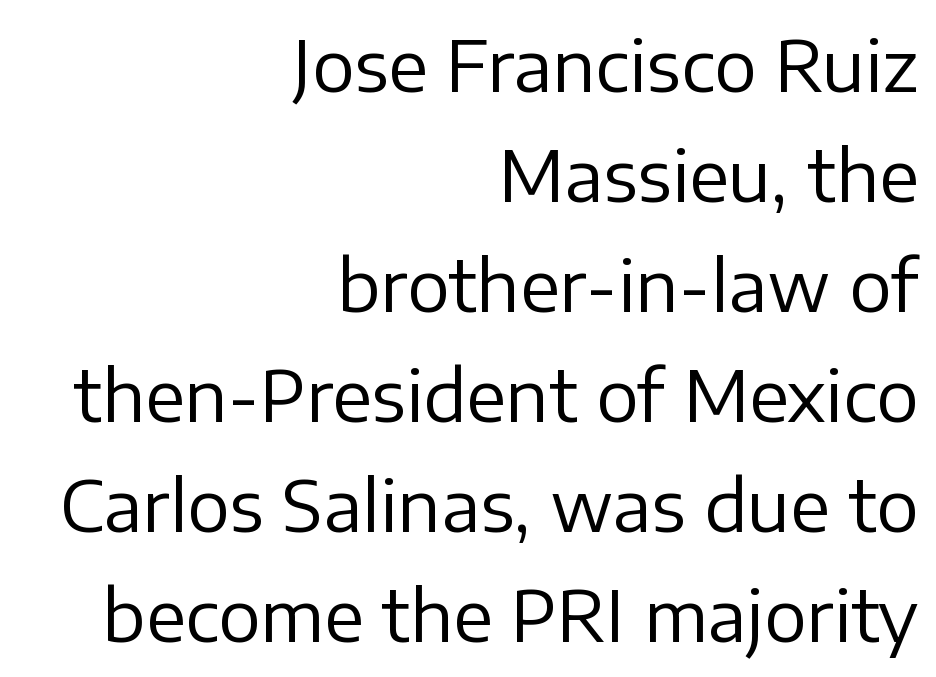
The rendering keeps characters at their native spacing. A sans-serif font was chosen for this passage. Tall strokes in this sample are plumb rather than angled. Leading: standard.
